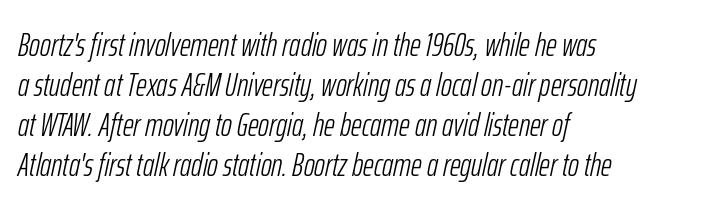
The rendering keeps characters at their native spacing. If you drew a line through each stem, it would be angled. Check the space under the baseline: it is left empty. The paragraph has a hard left edge and a soft right edge.
